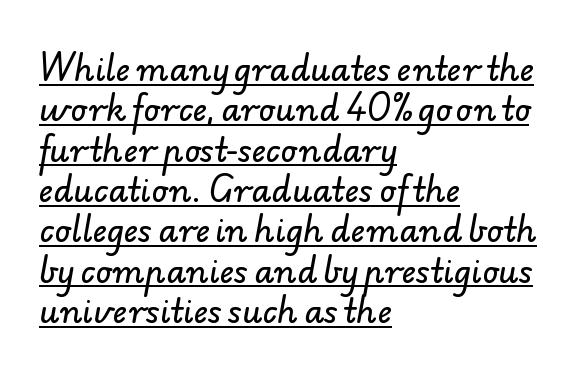
Letterform terminals end flat and unadorned throughout the passage. Each line starts at the same left margin while the right side varies. Underline: present. These lines keep a tight, regular rhythm from letter to letter. Normally led — the rows are evenly, conventionally spaced. This sample has the flowing, uneven cadence of proportional lettering.
